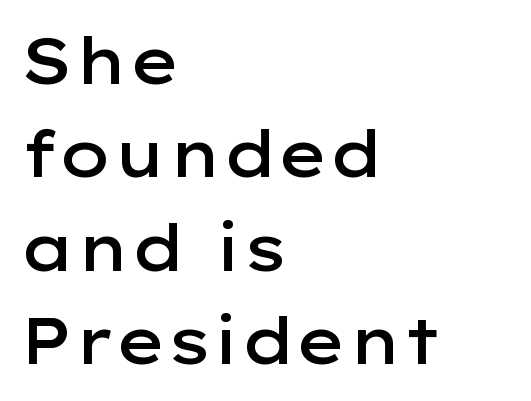
Q: Is the text bold? A: Semi-bold.
Q: Is the text italic (slanted)? A: No, it is upright.
Q: Is the typeface a serif or a sans-serif typeface? A: Sans-serif.
Q: Is the text underlined? A: No.
Q: How is the paragraph aligned? A: Left-aligned.
Q: Is the spacing between letters normal or unusually wide? A: Normal.
Q: Is the spacing between lines tight, normal or loose? A: Normal.
Q: Width (condensed, normal, or wide)? A: Wide.
Q: Stroke contrast? A: Low.
Q: x-height? A: Medium.
Q: Monospaced? A: No.
